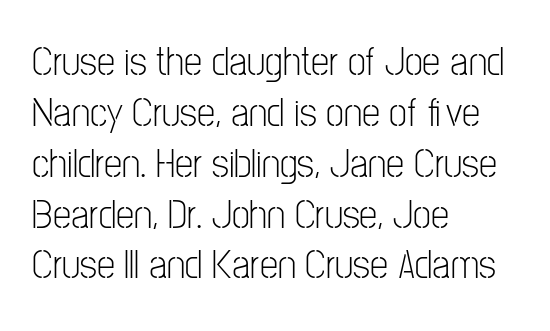
Q: Is the text bold? A: No.
Q: Is the text italic (slanted)? A: No, it is upright.
Q: Is the typeface a serif or a sans-serif typeface? A: Sans-serif.
Q: Is the text underlined? A: No.
Q: How is the paragraph aligned? A: Left-aligned.
Q: Is the spacing between letters normal or unusually wide? A: Normal.
Q: Width (condensed, normal, or wide)? A: Condensed.
Q: Stroke contrast? A: Low.
Q: x-height? A: Medium.
Q: Monospaced? A: No.
